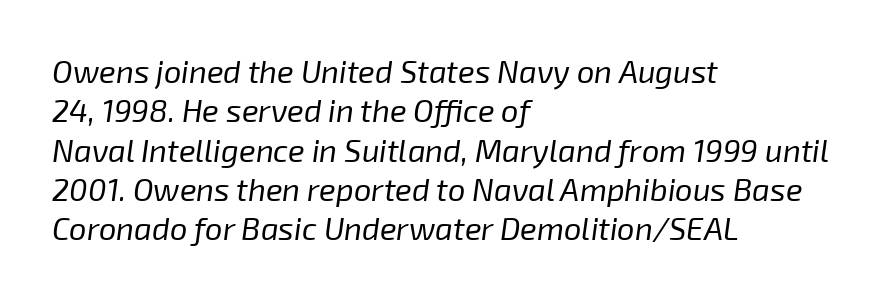
The image shows 31 px regular-weight type, italic (leaning right); set left-aligned, normal line spacing (1.27x), normal letter spacing, not underlined; low stroke contrast and a medium x-height.
